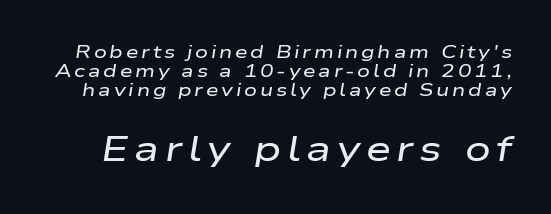
An italicized treatment has been applied to the whole sample. The composition opens small and finishes big. Leading: reduced. Do the characters align in a grid? No, the font is proportional.
